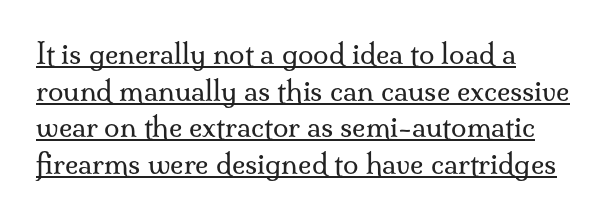
{"serif": "yes", "italic": "no", "bold": "no", "weight": "regular", "width": "normal", "stroke_contrast": "medium", "x_height": "small", "monospaced": "no", "underline": "yes", "align": "left", "line_spacing": "normal", "line_spacing_ratio": 1.31, "letter_spacing": "normal", "letter_spacing_em": 0.0, "glyph_px": 28}
